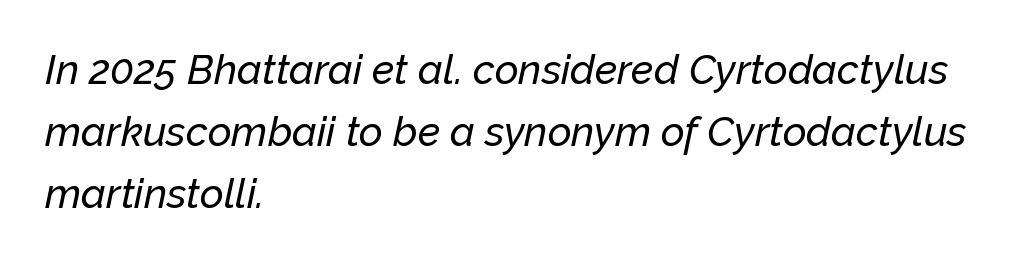
The image shows 41 px text type, italic (leaning right); set left-aligned, normal line spacing (1.51x), normal letter spacing, not underlined; low stroke contrast and a medium x-height.
